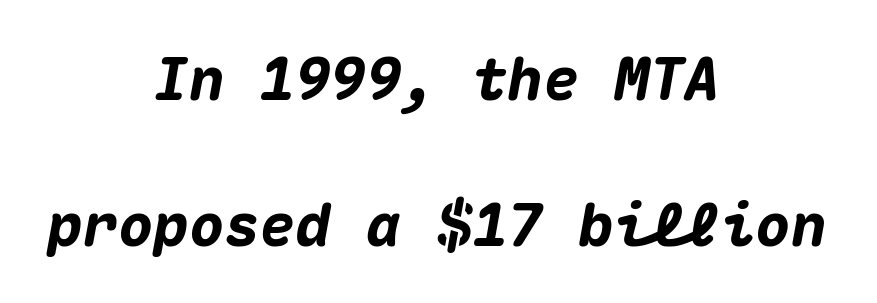
Plenty of ink on the page — the face is bold. You could count columns in this text — the font is strictly monospaced. Caption: standard tracking, unaltered. Clear beneath every line of the passage. A typesetter would call this leading open, well beyond the default. If you drew a line through each stem, it would be angled.
